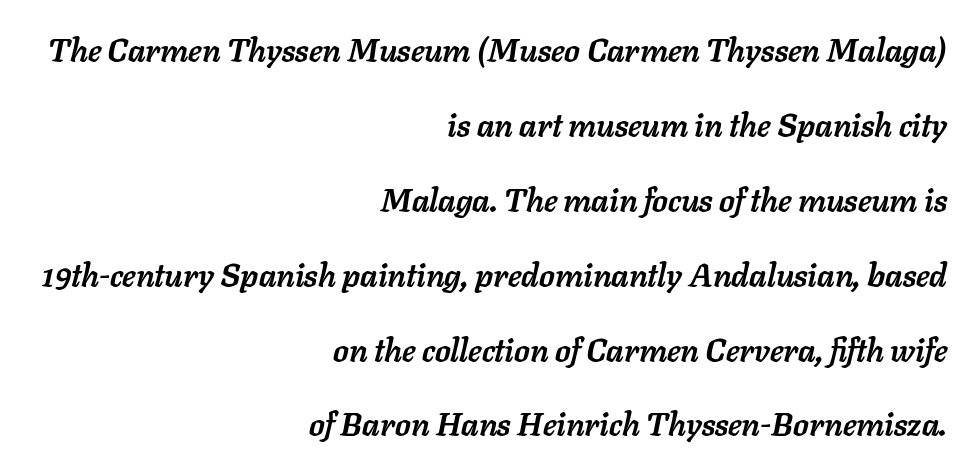
Italic? Definitely — the glyphs are oblique. The passage is arranged like a letterhead date or caption credit — flush right. How heavy is the stroke? Heavy — this is a bold. Each letter keeps its own natural width here, so spacing adapts to shape.
